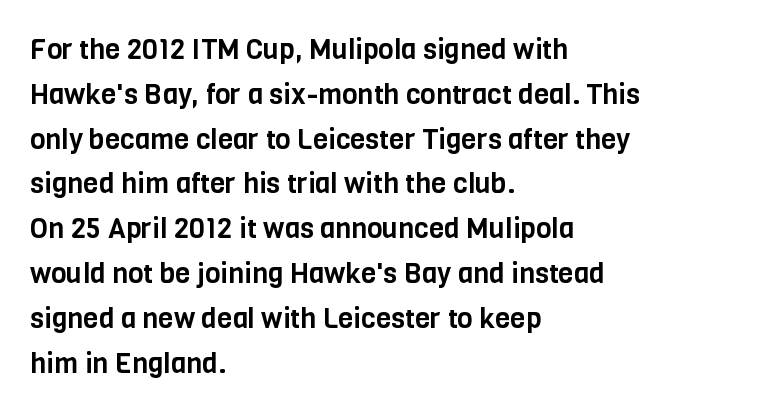
{"serif": "no", "italic": "no", "width": "condensed", "stroke_contrast": "low", "x_height": "large", "monospaced": "no", "underline": "no", "align": "left", "line_spacing": "normal", "line_spacing_ratio": 1.6, "letter_spacing": "normal", "letter_spacing_em": 0.0, "glyph_px": 28}
